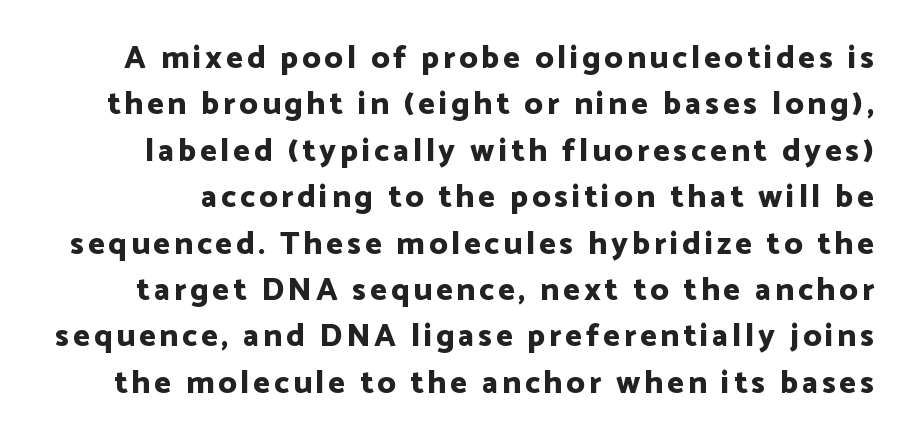
{"serif": "no", "italic": "no", "bold": "yes", "weight": "bold", "width": "normal", "stroke_contrast": "low", "x_height": "medium", "monospaced": "no", "underline": "no", "line_spacing": "normal", "line_spacing_ratio": 1.45, "glyph_px": 32}
